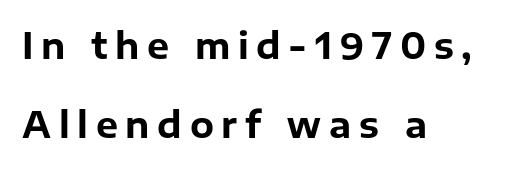
Leading is clearly above the norm, producing a sparse column. The space beneath each line is pristine and unruled. Does the weight exceed regular? Yes, all the way to bold. Each letter keeps its own natural width here, so spacing adapts to shape. Caption: expanded tracking, letters set apart. These lines are composed in type without serifs.
